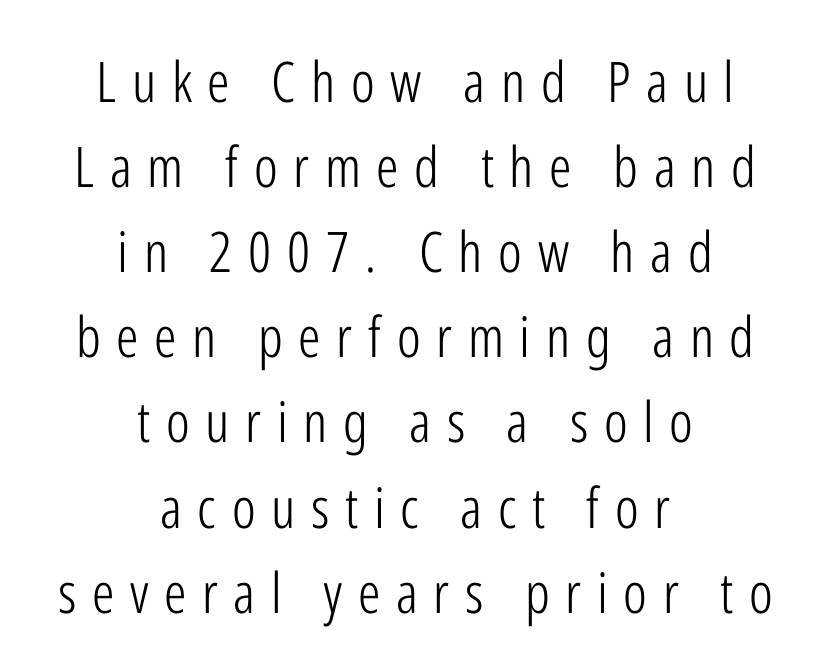
Decoration check: the copy has no underline. The passage is arranged like a title page — every line centered. Typographically, this falls in the sans-serif category. Leading matches the norm, producing a regular column.
